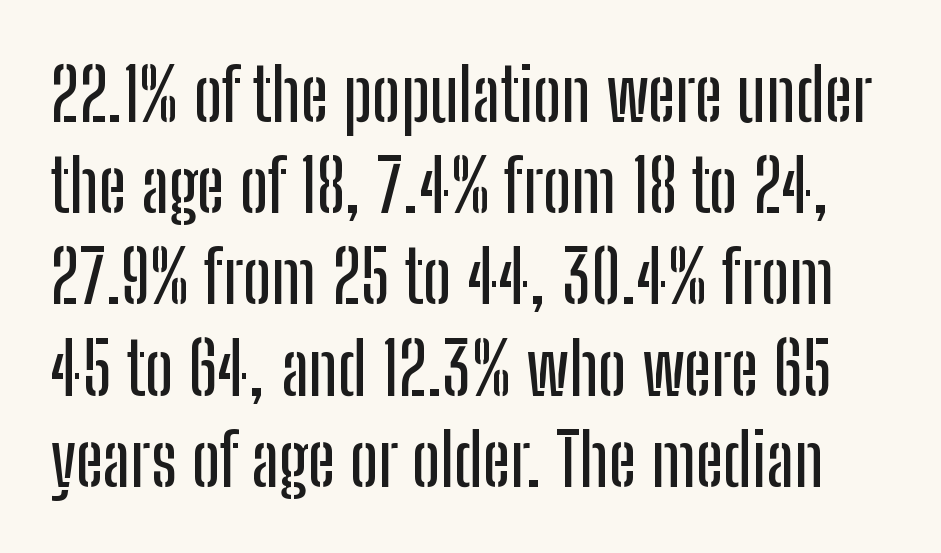
The image shows 73 px condensed sans-serif type, upright; set normal line spacing (1.25x), normal letter spacing, not underlined; low stroke contrast and a medium x-height.
